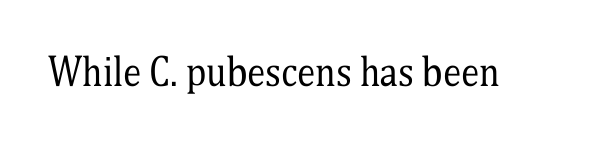
The image shows 37 px regular-weight, condensed serif type, upright; set normal letter spacing, not underlined; medium stroke contrast and a medium x-height.
